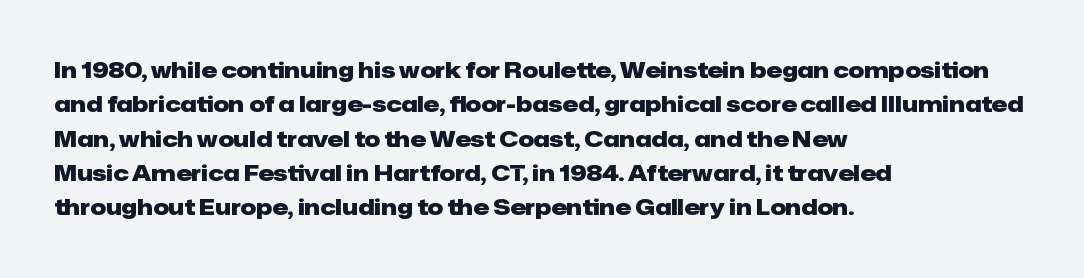
The image shows 22 px bold type, upright; set left-aligned, normal line spacing (1.56x), normal letter spacing, not underlined.
